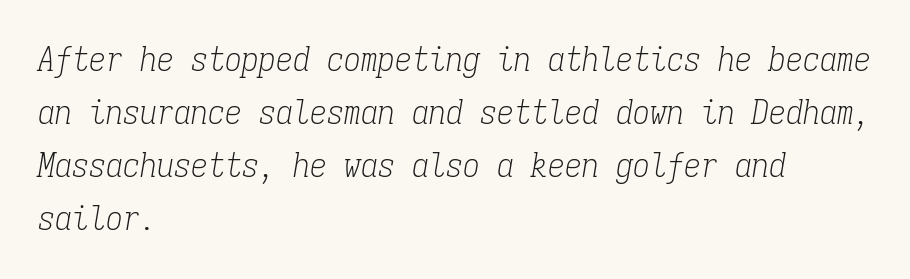
The image shows 34 px light, condensed serif type, italic (leaning right), monospaced; set left-aligned, normal line spacing (1.56x), normal letter spacing, not underlined; low stroke contrast and a medium x-height.
